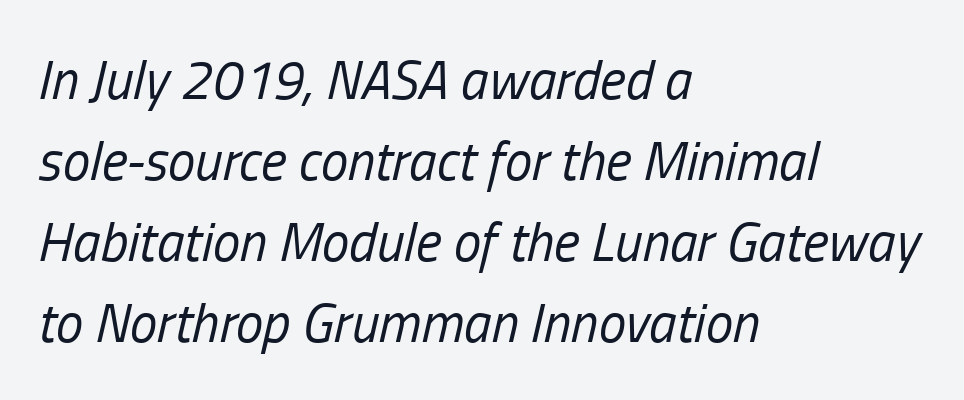
The letters advance in unequal steps, a hallmark of proportional type. The line-height multiplier appears to be the usual default. A typesetter would call this zero additional tracking. The strokes are not fattened; the text isn't bold. Type without underlining.
